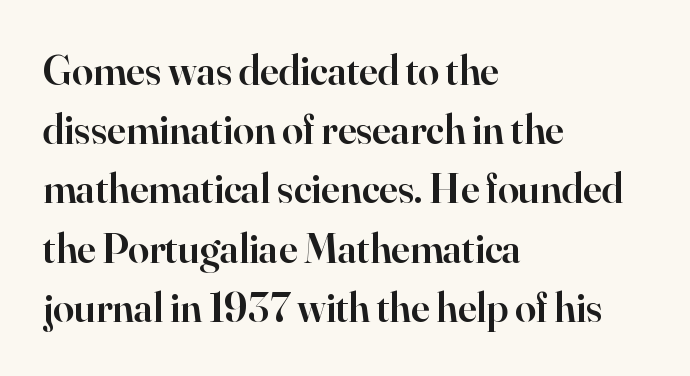
Vertical spacing — default. The rag falls on the right side of this text block. The font is running at a semibold setting, under full bold. The letters advance in unequal steps, a hallmark of proportional type. What stands out about the letter spacing? Nothing — it is the standard amount.
